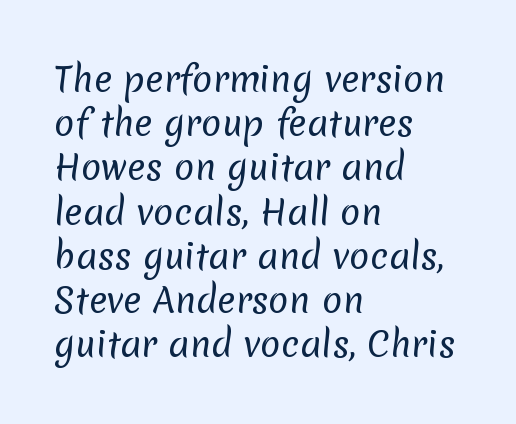
The image shows 34 px regular-weight sans-serif type; set left-aligned, normal line spacing (1.3x), normal letter spacing, not underlined; low stroke contrast and a medium x-height.
